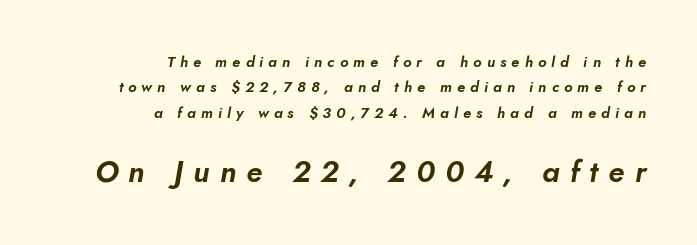
The image shows 30 px text type, italic (leaning right); set right-aligned, normal line spacing (1.7x), unusually wide letter spacing (+0.34 em), not underlined; the second (bottom) block is 2.0x larger; low stroke contrast and a small x-height.
